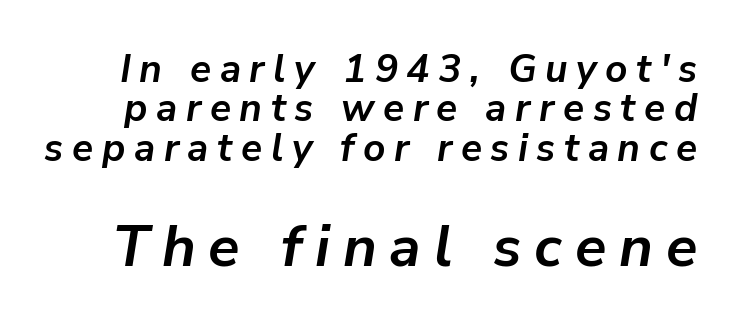
Q: Is the text bold? A: Yes.
Q: Is the text italic (slanted)? A: Yes, it leans right by about 9 degrees.
Q: Is the text underlined? A: No.
Q: Is the spacing between letters normal or unusually wide? A: Unusually wide.
Q: Is the spacing between lines tight, normal or loose? A: Tight.
Q: Which block of text is set in a larger size, the first (top) or the second (bottom)? A: The second (bottom) one.
Q: Width (condensed, normal, or wide)? A: Normal.
Q: Stroke contrast? A: Low.
Q: x-height? A: Medium.
Q: Monospaced? A: No.
